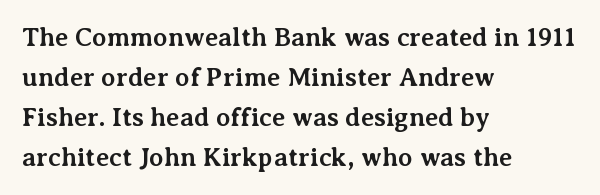
The letterforms sit shoulder to shoulder at normal distance. If you measured baseline to baseline, you'd find a middling distance. The specimen omits any rule beneath the text block's lines. These lines stack with their left ends in a neat column.
